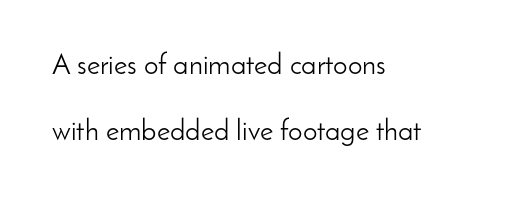
The image shows 29 px light sans-serif type, upright; set left-aligned, loose line spacing (2.27x), normal letter spacing, not underlined; low stroke contrast and a small x-height.
